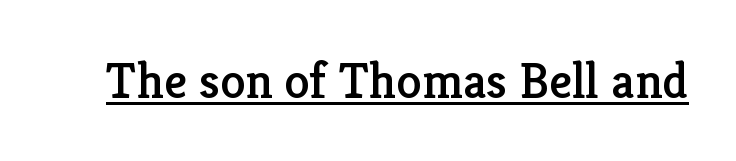
Q: Is the text italic (slanted)? A: No, it is upright.
Q: Is the typeface a serif or a sans-serif typeface? A: Serif.
Q: Is the text underlined? A: Yes.
Q: Is the spacing between letters normal or unusually wide? A: Normal.
Q: Width (condensed, normal, or wide)? A: Normal.
Q: Stroke contrast? A: Low.
Q: x-height? A: Medium.
Q: Monospaced? A: No.
